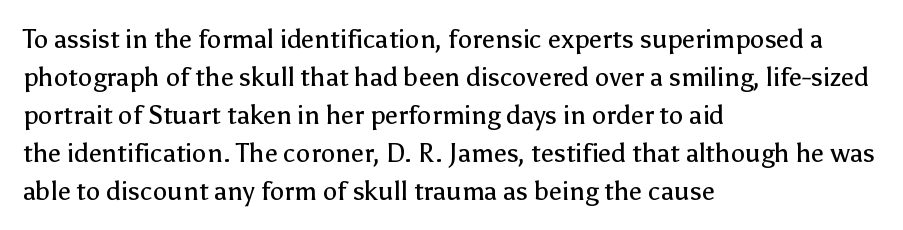
{"italic": "no", "bold": "no", "underline": "no", "align": "left", "line_spacing": "normal", "line_spacing_ratio": 1.46, "letter_spacing": "normal", "letter_spacing_em": 0.0, "glyph_px": 26}
